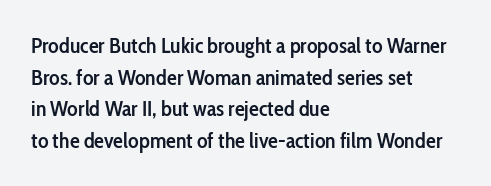
The image shows 22 px text type, upright; set left-aligned, normal line spacing (1.44x), normal letter spacing, not underlined.
